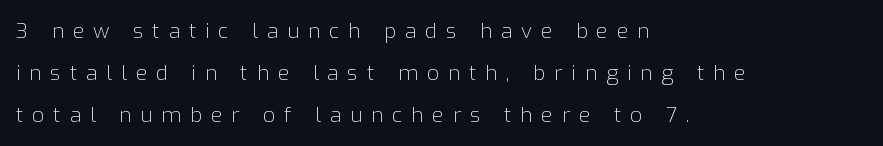
Q: Is the text bold? A: No.
Q: Is the text italic (slanted)? A: No, it is upright.
Q: Is the text underlined? A: No.
Q: How is the paragraph aligned? A: Left-aligned.
Q: Is the spacing between letters normal or unusually wide? A: Unusually wide.
Q: Is the spacing between lines tight, normal or loose? A: Loose.
